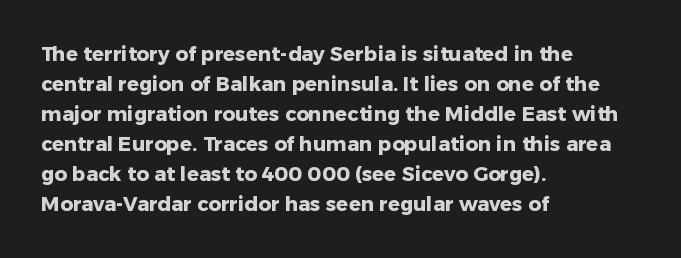
Alignment: flush left. Tall strokes in this sample are plumb rather than angled. Successive baselines arrive at the customary interval. The rendering uses a bold face; every stroke is thick and dark. The specimen omits any rule beneath the text block's lines. Short note: letters normally spaced.
